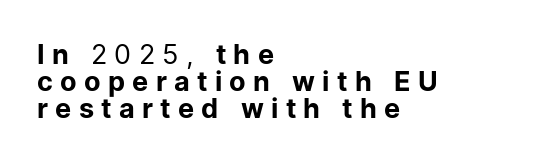
The image shows 27 px text type, upright; set left-aligned, tight line spacing (1.0x), unusually wide letter spacing (+0.27 em), not underlined.
